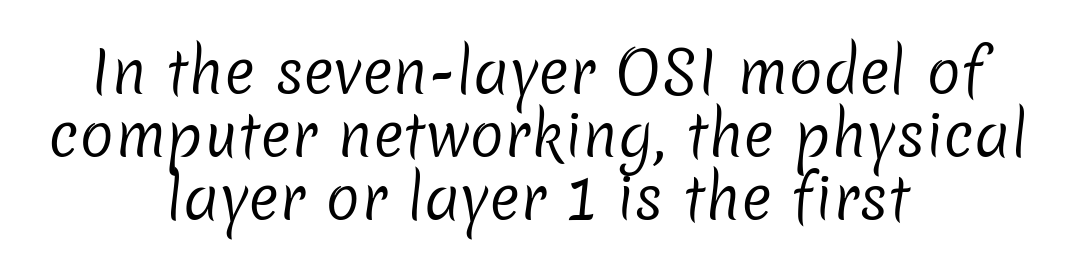
The image shows 58 px regular-weight sans-serif type; set centered, tight line spacing (1.09x), normal letter spacing, not underlined; low stroke contrast and a medium x-height.
